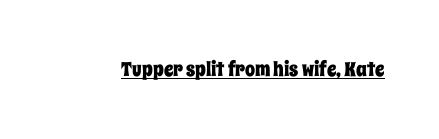
The image shows 20 px text type, upright; set normal letter spacing, underlined.
